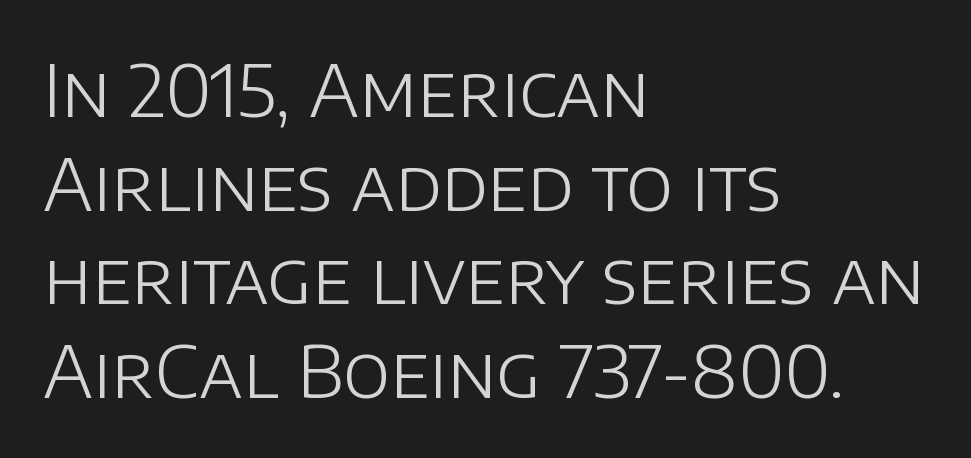
The image shows 71 px light sans-serif type, upright; set left-aligned, normal line spacing (1.32x), normal letter spacing, not underlined; low stroke contrast and a large x-height.
